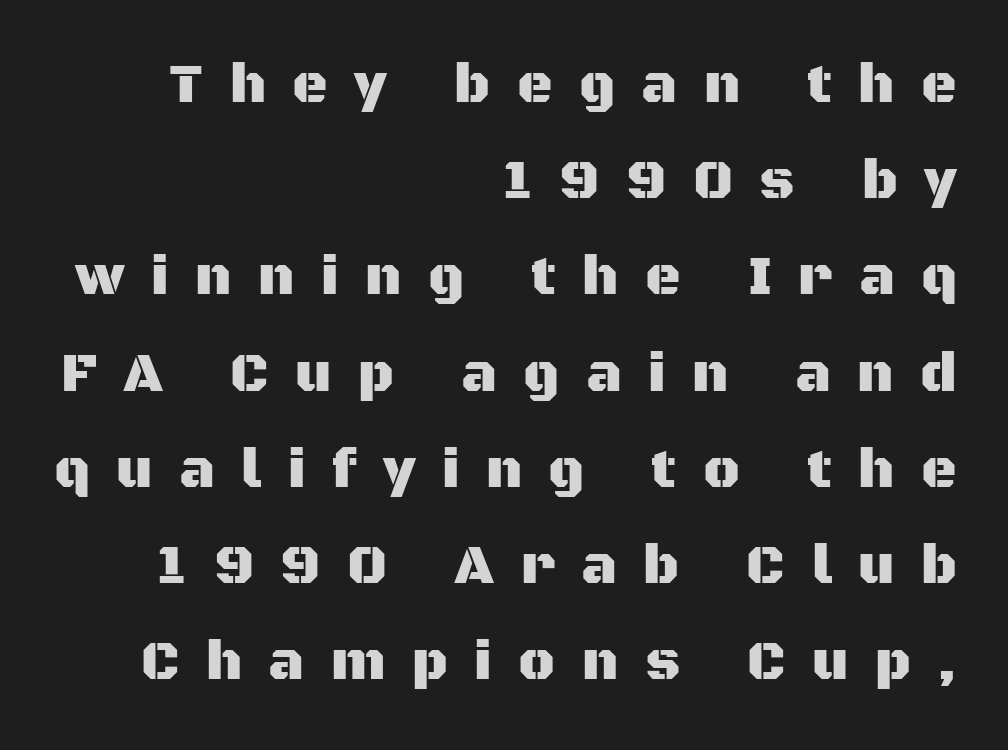
The image shows 55 px sans-serif type, upright; set right-aligned, line spacing 1.75x, unusually wide letter spacing (+0.48 em), not underlined; medium stroke contrast and a large x-height.
